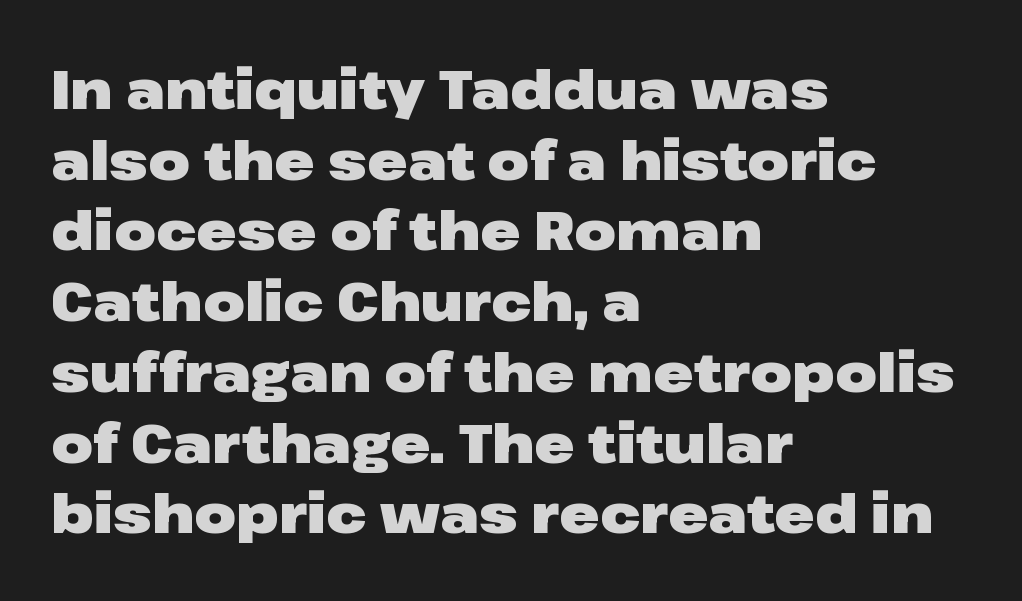
The image shows 54 px heavy, wide sans-serif type, upright; set left-aligned, normal line spacing (1.31x), normal letter spacing, not underlined; low stroke contrast and a medium x-height.
